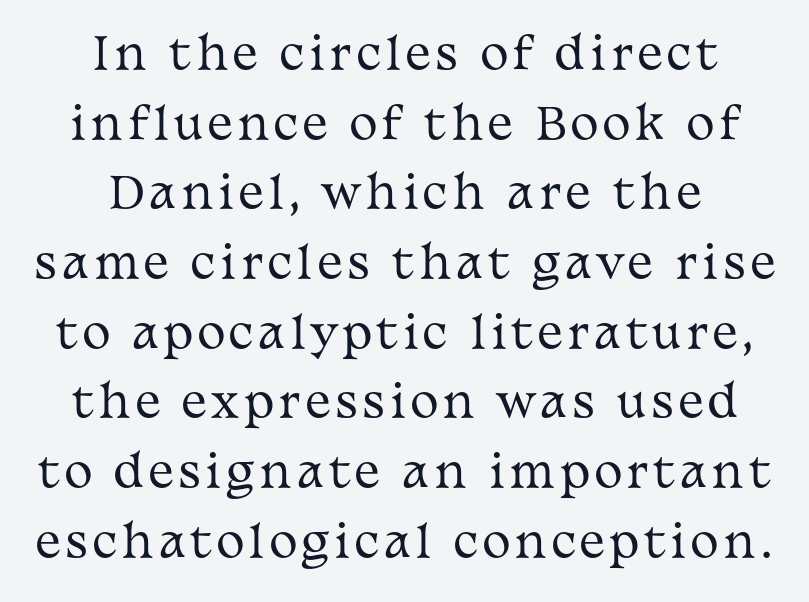
Q: Is the text bold? A: No.
Q: Is the text italic (slanted)? A: No, it is upright.
Q: Is the typeface a serif or a sans-serif typeface? A: Serif.
Q: Is the text underlined? A: No.
Q: How is the paragraph aligned? A: Centered.
Q: Is the spacing between lines tight, normal or loose? A: Normal.
Q: Width (condensed, normal, or wide)? A: Wide.
Q: Stroke contrast? A: Medium.
Q: x-height? A: Medium.
Q: Monospaced? A: No.
